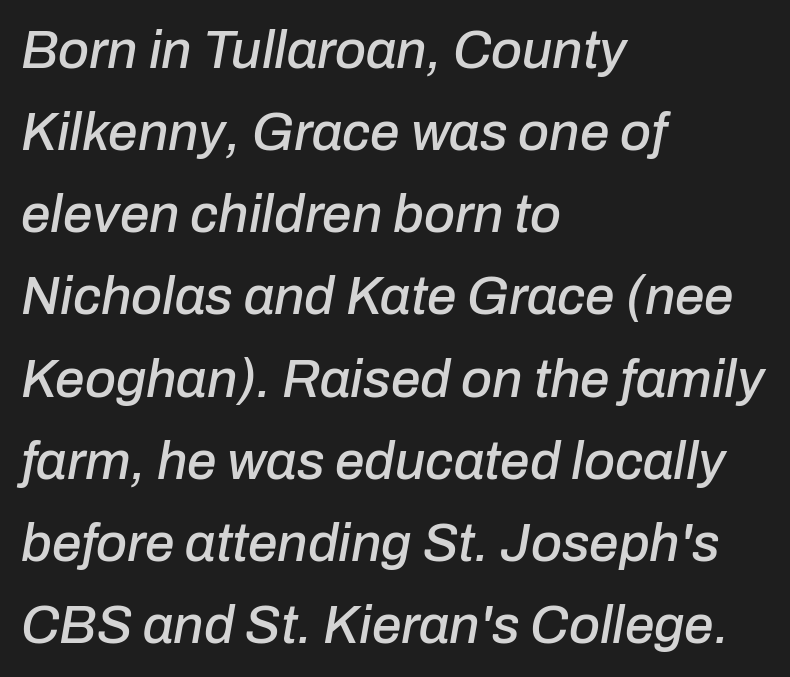
{"italic": "yes", "lean": "right", "slant_degrees": 10, "width": "normal", "stroke_contrast": "low", "x_height": "medium", "monospaced": "no", "underline": "no", "align": "left", "line_spacing": "normal", "line_spacing_ratio": 1.55, "letter_spacing": "normal", "letter_spacing_em": 0.0, "glyph_px": 53}
